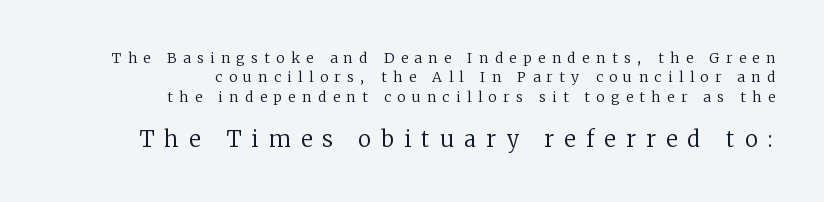
Q: Is the text bold? A: No.
Q: Is the text italic (slanted)? A: No, it is upright.
Q: Is the text underlined? A: No.
Q: How is the paragraph aligned? A: Right-aligned.
Q: Is the spacing between letters normal or unusually wide? A: Unusually wide.
Q: Is the spacing between lines tight, normal or loose? A: Normal.
Q: Which block of text is set in a larger size, the first (top) or the second (bottom)? A: The second (bottom) one.
